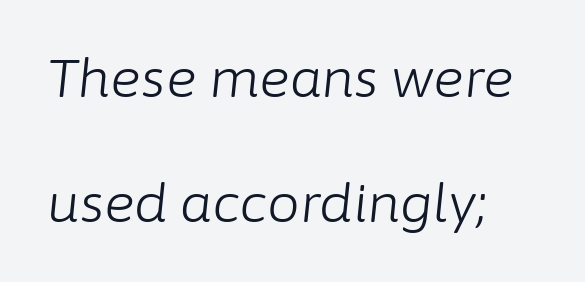
The image shows 52 px light type, italic (leaning right); set left-aligned, loose line spacing (2.4x), normal letter spacing, not underlined; low stroke contrast and a medium x-height.
